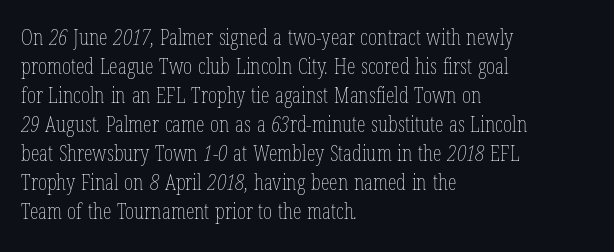
Q: Is the text bold? A: No.
Q: Is the text underlined? A: No.
Q: How is the paragraph aligned? A: Left-aligned.
Q: Is the spacing between letters normal or unusually wide? A: Normal.
Q: Is the spacing between lines tight, normal or loose? A: Normal.
